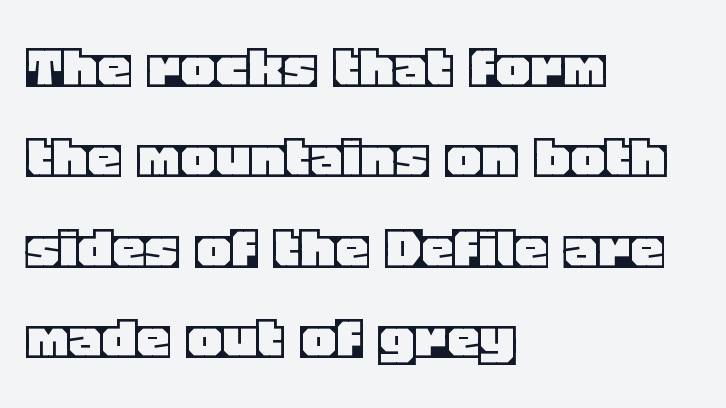
{"italic": "no", "width": "normal", "x_height": "large", "monospaced": "no", "underline": "no", "align": "left", "line_spacing": "normal", "line_spacing_ratio": 1.37, "letter_spacing": "normal", "letter_spacing_em": 0.0, "glyph_px": 66}
